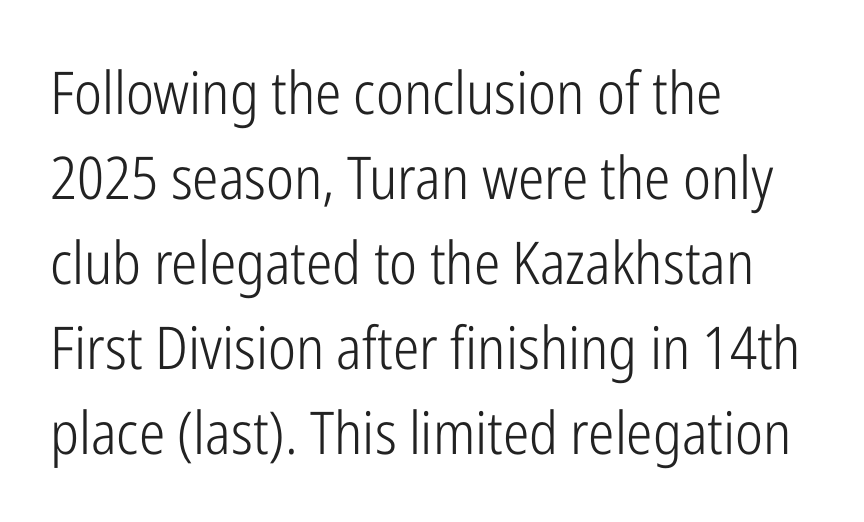
Q: Is the text bold? A: No.
Q: Is the text italic (slanted)? A: No, it is upright.
Q: Is the typeface a serif or a sans-serif typeface? A: Sans-serif.
Q: Is the text underlined? A: No.
Q: How is the paragraph aligned? A: Left-aligned.
Q: Is the spacing between letters normal or unusually wide? A: Normal.
Q: Is the spacing between lines tight, normal or loose? A: Normal.
Q: Width (condensed, normal, or wide)? A: Condensed.
Q: Stroke contrast? A: Low.
Q: x-height? A: Medium.
Q: Monospaced? A: No.
